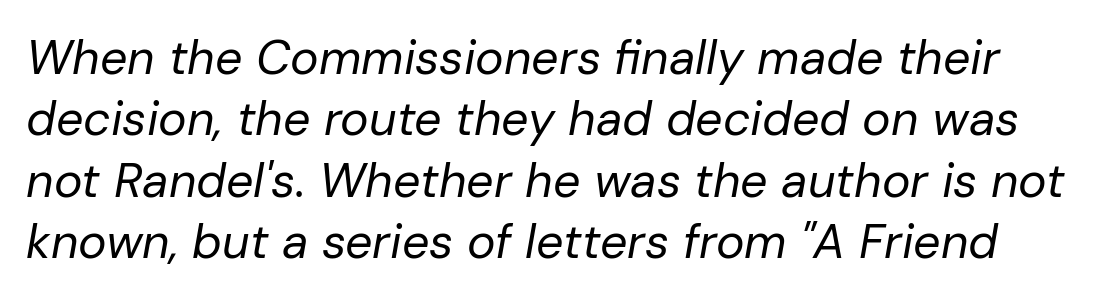
{"italic": "yes", "lean": "right", "slant_degrees": 10, "bold": "no", "weight": "regular", "width": "normal", "stroke_contrast": "low", "x_height": "medium", "monospaced": "no", "underline": "no", "line_spacing": "normal", "line_spacing_ratio": 1.28, "letter_spacing": "normal", "letter_spacing_em": 0.0, "glyph_px": 48}
